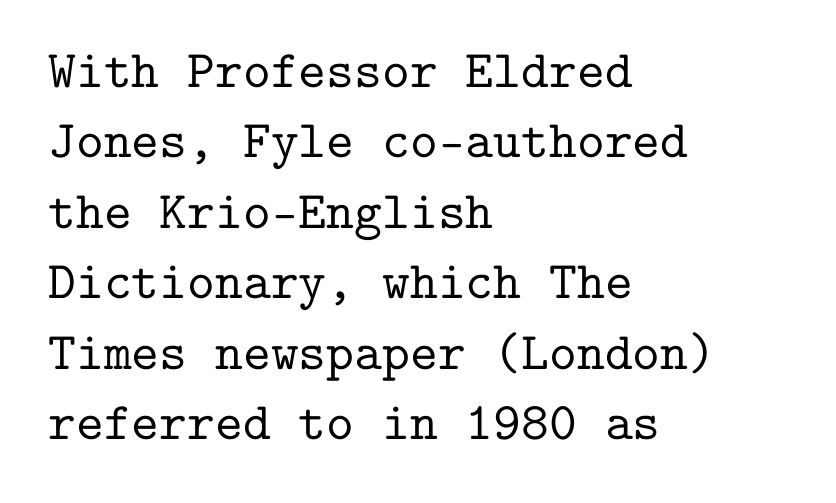
The rendering uses a moderate line-height, typical for paragraphs. These lines are set flush left with a ragged right edge. Decoration check: the copy has no underline. Compared with typical body copy, the letter spacing here is the same. The lettering stays uniformly vertical, giving the passage a roman look. Yep, those are serifs on the letters.
